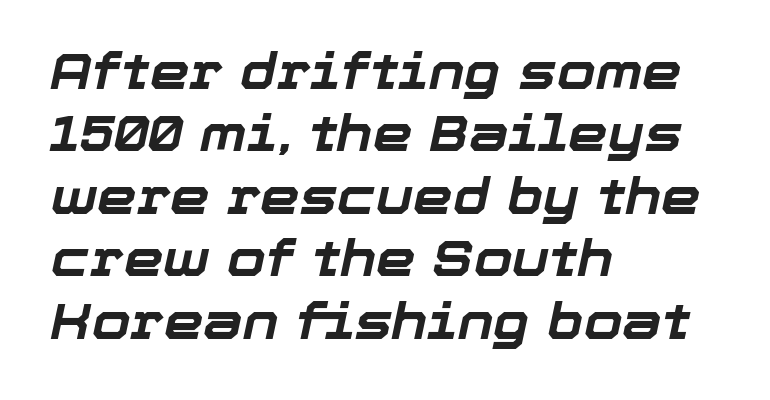
Q: Is the text bold? A: Yes.
Q: Is the text italic (slanted)? A: Yes, it leans right by about 12 degrees.
Q: Is the text underlined? A: No.
Q: How is the paragraph aligned? A: Left-aligned.
Q: Is the spacing between letters normal or unusually wide? A: Normal.
Q: Is the spacing between lines tight, normal or loose? A: Normal.
Q: Width (condensed, normal, or wide)? A: Normal.
Q: Stroke contrast? A: Low.
Q: x-height? A: Medium.
Q: Monospaced? A: No.
